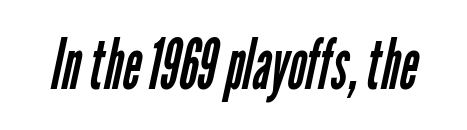
The image shows 70 px regular-weight, condensed sans-serif type; set normal letter spacing, not underlined; low stroke contrast and a medium x-height.
